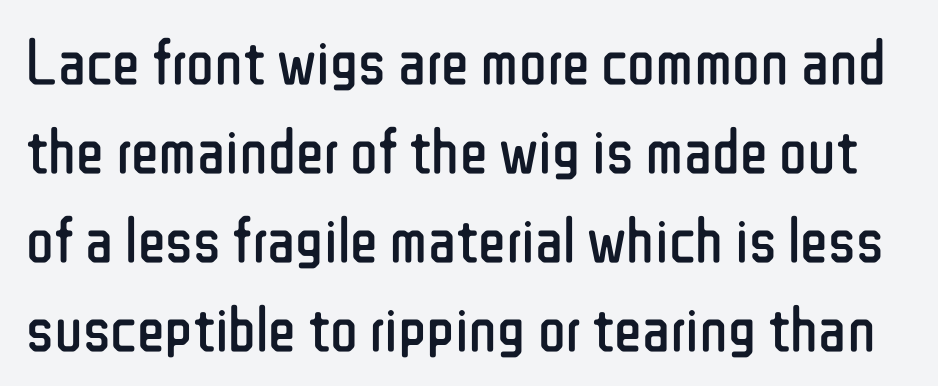
The type sits square on the baseline with zero lean. Clear beneath every line of the passage. Quick note: interline space is typical. Nobody touched the tracking dial on this one. The letters advance in unequal steps, a hallmark of proportional type.
